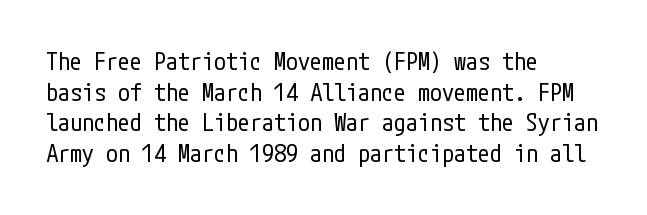
{"italic": "no", "bold": "no", "underline": "no", "align": "left", "line_spacing": "normal", "line_spacing_ratio": 1.28, "letter_spacing": "normal", "letter_spacing_em": 0.0, "glyph_px": 24}
